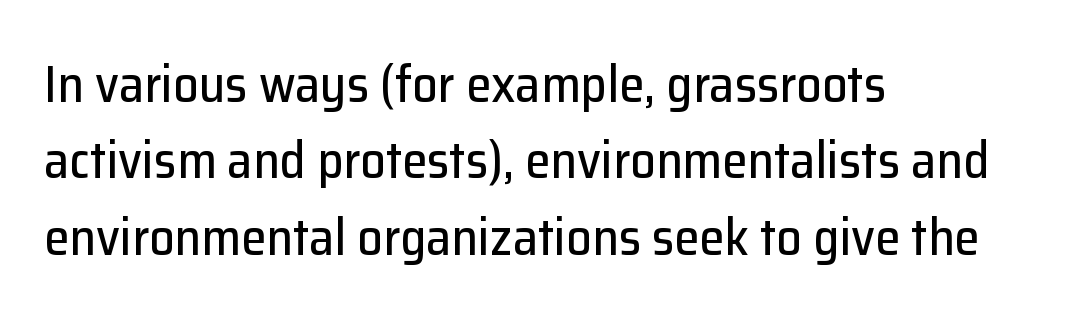
Line starts are locked; line ends wander. Vertically, the passage feels balanced, rows spaced as you'd expect. In terms of letterform style, serifs are entirely absent. These lines were composed using upright roman letters. Default kerning and tracking; the words read as compact shapes.
